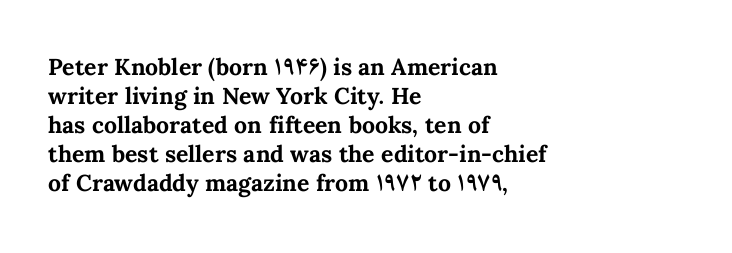
{"italic": "no", "bold": "yes", "underline": "no", "align": "left", "line_spacing": "normal", "line_spacing_ratio": 1.26, "letter_spacing": "normal", "letter_spacing_em": 0.0, "glyph_px": 23}
